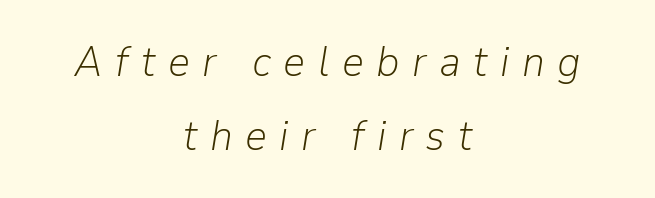
Q: Is the text bold? A: No.
Q: Is the text italic (slanted)? A: Yes, it leans right by about 9 degrees.
Q: Is the text underlined? A: No.
Q: How is the paragraph aligned? A: Centered.
Q: Is the spacing between letters normal or unusually wide? A: Unusually wide.
Q: Width (condensed, normal, or wide)? A: Normal.
Q: Stroke contrast? A: Low.
Q: x-height? A: Medium.
Q: Monospaced? A: No.
